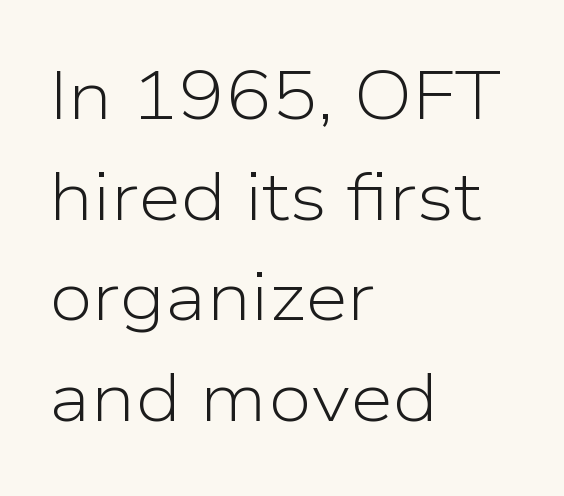
Vertical stems look standard width or narrower in stroke. The letters advance in unequal steps, a hallmark of proportional type. Type without underlining. Style check: upright. Horizontally, the lines are justified to the leading edge only. Each new line begins a customary step beneath the previous one.
